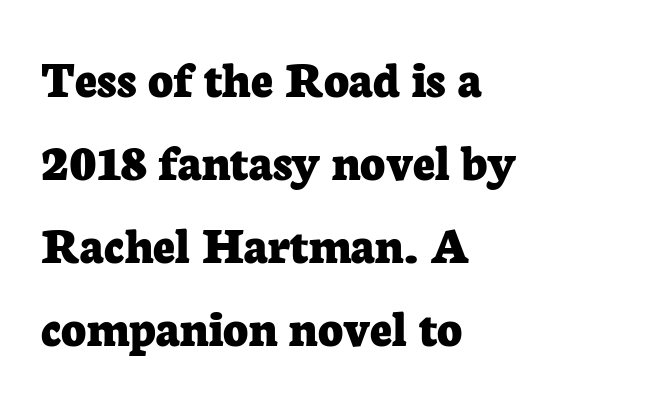
Do the characters align in a grid? No, the font is proportional. Vertical strokes here are truly vertical. Normally led — the rows are evenly, conventionally spaced. The letters carry serifs — small finishing strokes at the ends of their stems.
